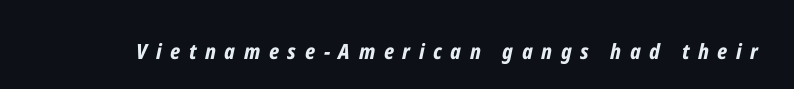
{"italic": "yes", "lean": "right", "slant_degrees": 12, "bold": "yes", "underline": "no", "letter_spacing": "wide", "letter_spacing_em": 0.41, "glyph_px": 21}
